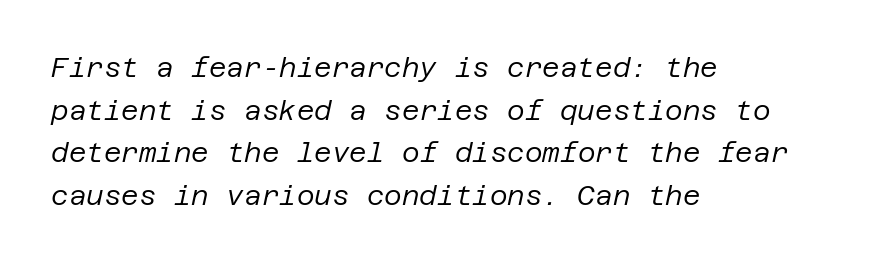
Any mark beneath the type? The region is blank. The lines sit at an ordinary, default distance from one another. This rendering leaves character spacing at its baseline value. A student would call this left alignment; a typographer would say flush left, rag right. Ink coverage per letter is moderate at most. Would a proofreader flag this as italicized? Yes.
